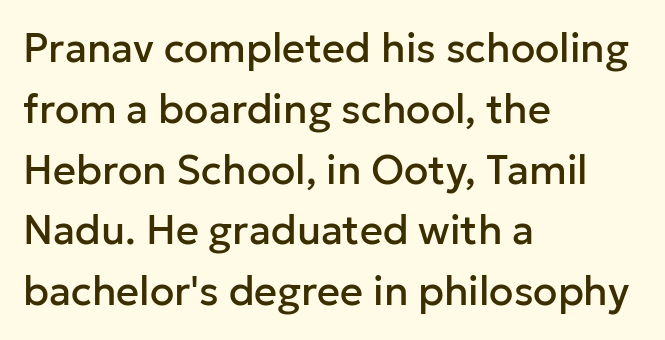
Q: Is the text italic (slanted)? A: No, it is upright.
Q: Is the typeface a serif or a sans-serif typeface? A: Sans-serif.
Q: Is the text underlined? A: No.
Q: How is the paragraph aligned? A: Left-aligned.
Q: Is the spacing between letters normal or unusually wide? A: Normal.
Q: Is the spacing between lines tight, normal or loose? A: Normal.
Q: Width (condensed, normal, or wide)? A: Normal.
Q: Stroke contrast? A: Low.
Q: x-height? A: Medium.
Q: Monospaced? A: No.
